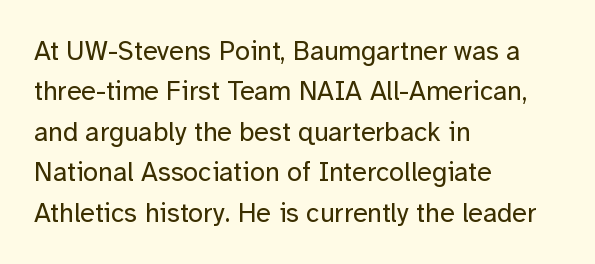
The passage shown stacks its lines at a standard gap. Students, note that the glyphs here touch the page at normal intervals. This reads as an unemphasized weight, regular at the heaviest. Typeset ragged right — the left edge is the straight one. No italicization has been applied; the sample stays upright.
